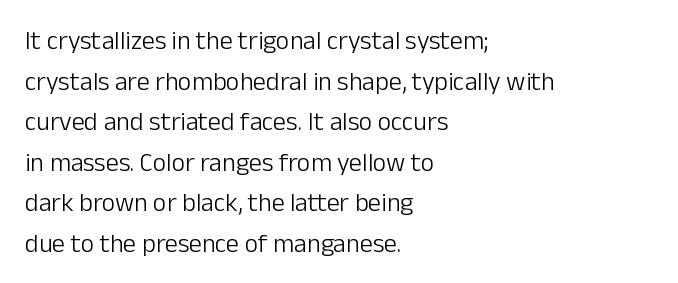
The zone under the glyphs is completely vacant. Letters have the restrained weight of plain body copy at most. Line beginnings align vertically; line endings do not. The gaps between neighbouring characters are ordinary and unremarkable.
